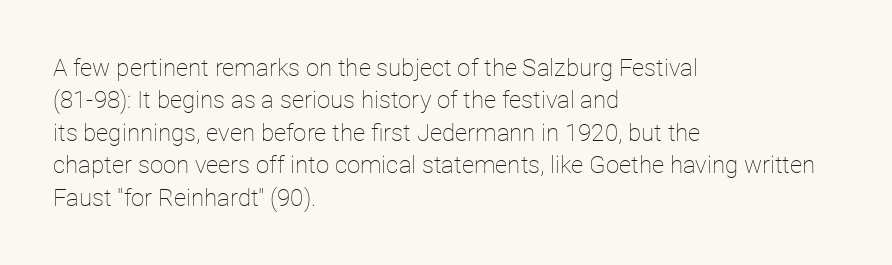
The typesetter chose a ragged-right arrangement here. In terms of letterspacing, this is plain default setting. Descenders hang freely into open space. A typesetter would call this leading conventional body-copy spacing. Stems and bowls with no extra thickness — not bold.
